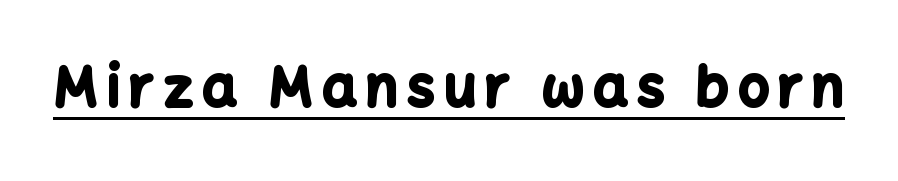
{"serif": "no", "italic": "no", "bold": "yes", "weight": "bold", "width": "normal", "stroke_contrast": "low", "x_height": "medium", "monospaced": "no", "underline": "yes", "glyph_px": 54}
